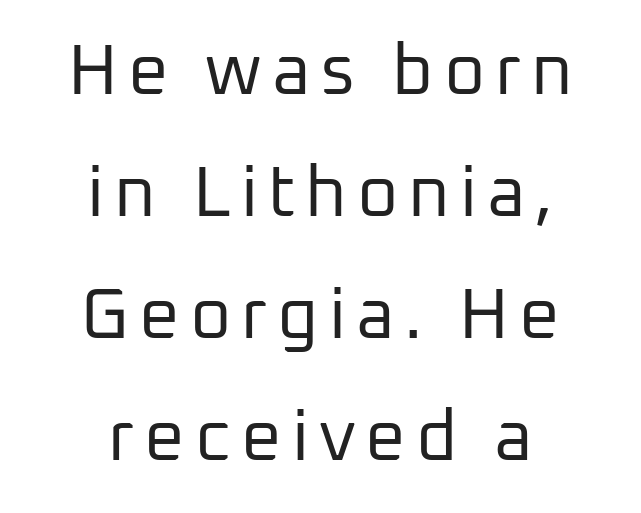
{"serif": "no", "italic": "no", "bold": "no", "weight": "regular", "width": "normal", "stroke_contrast": "low", "x_height": "medium", "monospaced": "no", "underline": "no", "align": "center", "line_spacing_ratio": 1.72, "glyph_px": 71}
